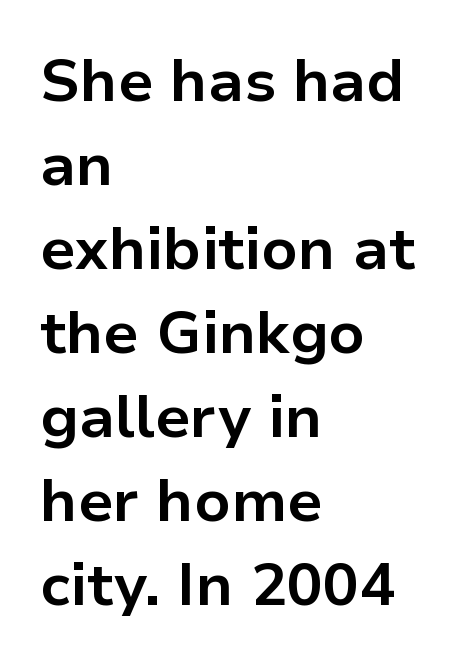
Think of a printed novel: that variable character pitch is what you see here. Horizontally, the lines are justified to the leading edge only. To sum up the face: it is a sans, with no serifs. The area under the type is left untouched.
